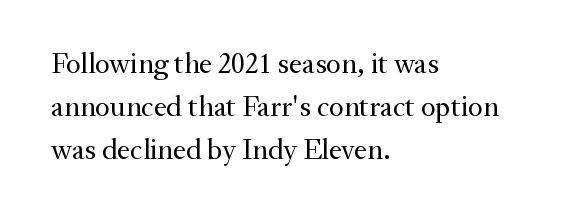
The image shows 29 px regular-weight serif type, upright; set left-aligned, normal line spacing (1.49x), normal letter spacing, not underlined; medium stroke contrast and a small x-height.
